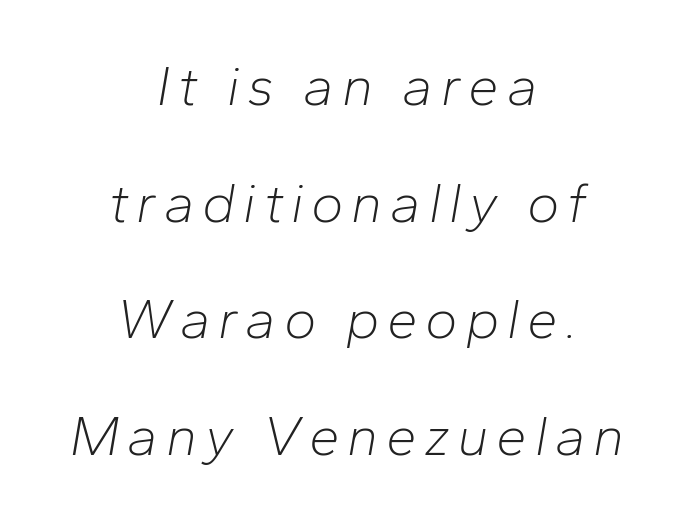
The image shows 55 px light type, italic (leaning right); set centered, loose line spacing (2.12x), not underlined; low stroke contrast and a medium x-height.
